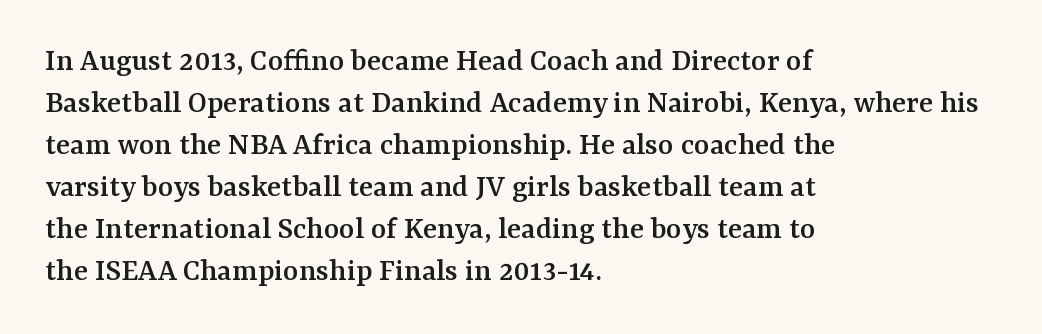
{"serif": "yes", "italic": "no", "width": "normal", "stroke_contrast": "medium", "x_height": "medium", "monospaced": "no", "underline": "no", "align": "left", "line_spacing": "normal", "line_spacing_ratio": 1.27, "letter_spacing": "normal", "letter_spacing_em": 0.0, "glyph_px": 33}
